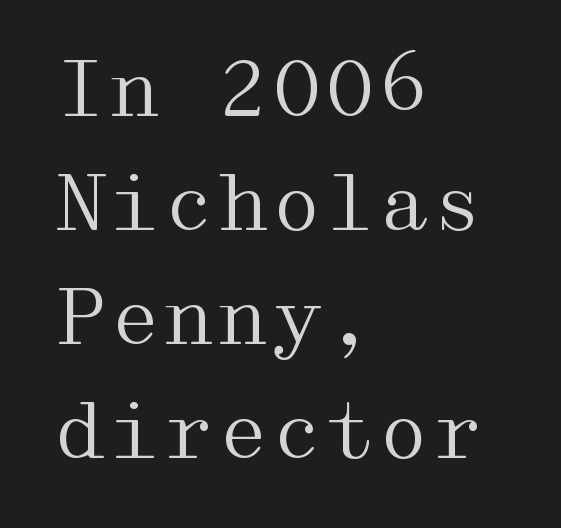
A typesetter would call this leading conventional body-copy spacing. This rendering uses left alignment, leaving the right contour irregular. Quick note: underline off. Short note: letters normally spaced. Weight class: somewhere from thin through regular.
